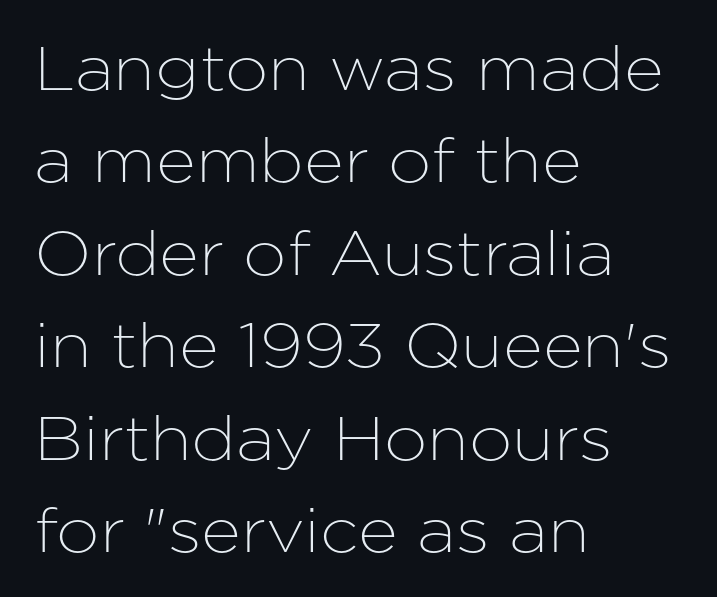
Q: Is the text italic (slanted)? A: No, it is upright.
Q: Is the typeface a serif or a sans-serif typeface? A: Sans-serif.
Q: Is the text underlined? A: No.
Q: How is the paragraph aligned? A: Left-aligned.
Q: Is the spacing between letters normal or unusually wide? A: Normal.
Q: Is the spacing between lines tight, normal or loose? A: Normal.
Q: Width (condensed, normal, or wide)? A: Normal.
Q: Stroke contrast? A: Low.
Q: x-height? A: Medium.
Q: Monospaced? A: No.
